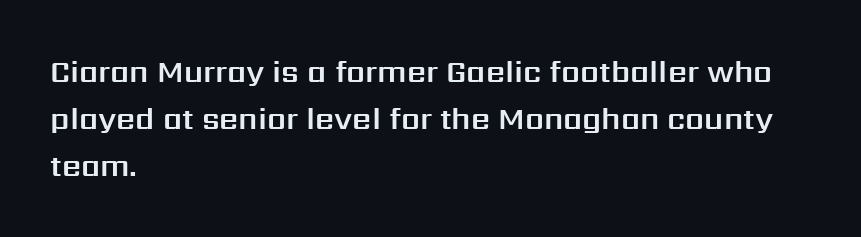
{"serif": "no", "italic": "no", "width": "normal", "stroke_contrast": "medium", "x_height": "medium", "monospaced": "no", "underline": "no", "align": "left", "line_spacing": "normal", "line_spacing_ratio": 1.56, "letter_spacing": "normal", "letter_spacing_em": 0.0, "glyph_px": 30}
